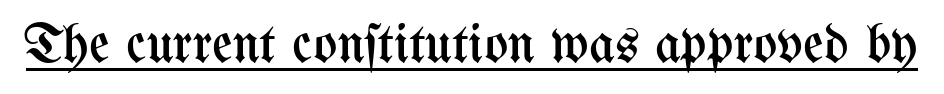
The image shows 56 px regular-weight, condensed type, upright; set normal letter spacing, underlined; medium stroke contrast and a medium x-height.
